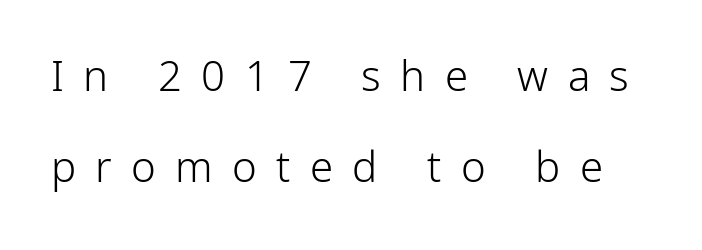
{"serif": "no", "italic": "no", "bold": "no", "weight": "light", "width": "normal", "stroke_contrast": "low", "x_height": "medium", "monospaced": "no", "underline": "no", "line_spacing": "loose", "line_spacing_ratio": 2.16, "letter_spacing": "wide", "letter_spacing_em": 0.46, "glyph_px": 42}
